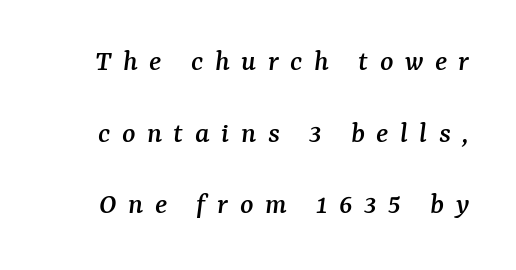
Does the leading feel generous? Absolutely, it's lavish. This rendering employs a face with finishing strokes, i.e., a serif. Here the designer chose a conventional face with non-uniform glyph widths. The lettering tilts uniformly, giving the passage an italic look. The specimen omits any rule beneath the text block's lines. Caption: expanded tracking, letters set apart.
